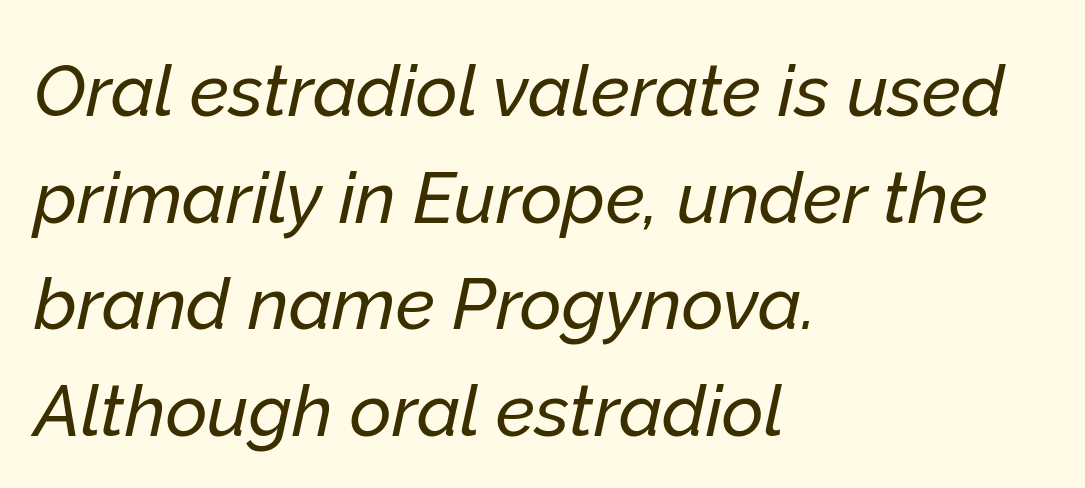
{"italic": "yes", "lean": "right", "slant_degrees": 12, "width": "normal", "stroke_contrast": "low", "x_height": "medium", "monospaced": "no", "underline": "no", "align": "left", "line_spacing": "normal", "line_spacing_ratio": 1.48, "letter_spacing": "normal", "letter_spacing_em": 0.0, "glyph_px": 72}
